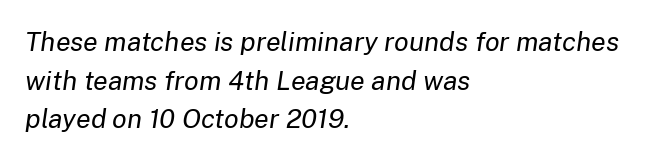
Q: Is the text bold? A: No.
Q: Is the text italic (slanted)? A: Yes, it leans right by about 8 degrees.
Q: Is the text underlined? A: No.
Q: How is the paragraph aligned? A: Left-aligned.
Q: Is the spacing between letters normal or unusually wide? A: Normal.
Q: Is the spacing between lines tight, normal or loose? A: Normal.
